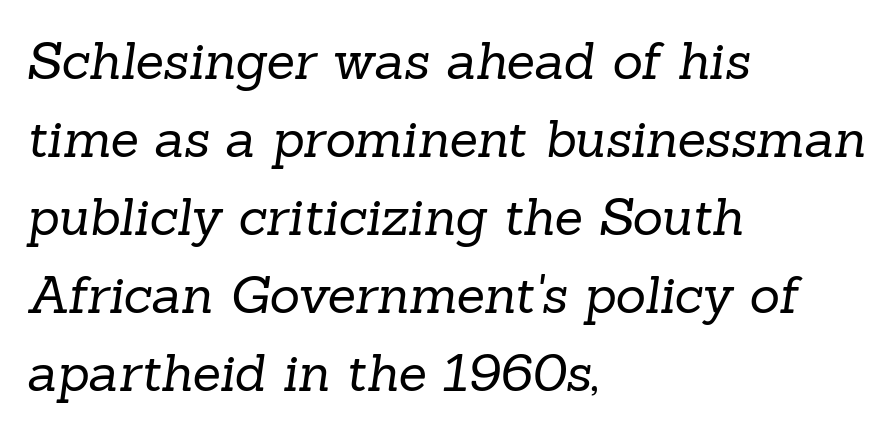
Q: Is the text bold? A: No.
Q: Is the typeface a serif or a sans-serif typeface? A: Serif.
Q: Is the text underlined? A: No.
Q: How is the paragraph aligned? A: Left-aligned.
Q: Is the spacing between letters normal or unusually wide? A: Normal.
Q: Is the spacing between lines tight, normal or loose? A: Normal.
Q: Width (condensed, normal, or wide)? A: Normal.
Q: Stroke contrast? A: Low.
Q: x-height? A: Medium.
Q: Monospaced? A: No.
